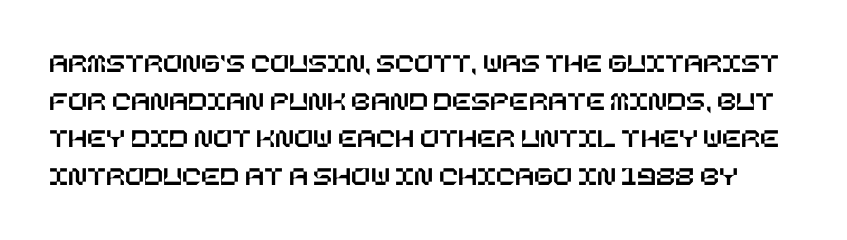
Q: Is the text italic (slanted)? A: No, it is upright.
Q: Is the text underlined? A: No.
Q: Is the spacing between letters normal or unusually wide? A: Normal.
Q: Is the spacing between lines tight, normal or loose? A: Normal.
Q: Width (condensed, normal, or wide)? A: Normal.
Q: Stroke contrast? A: Low.
Q: x-height? A: Large.
